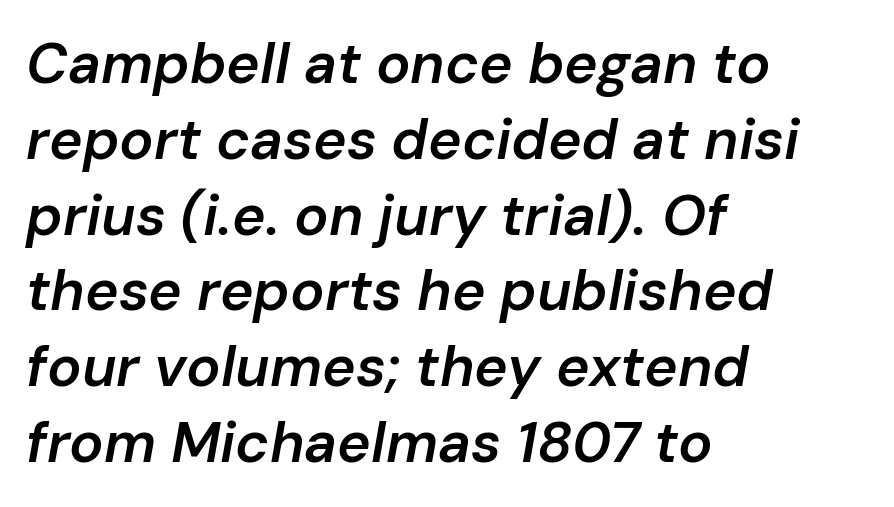
The image shows 57 px semibold type, italic (leaning right); set left-aligned, normal line spacing (1.33x), normal letter spacing, not underlined; low stroke contrast and a medium x-height.
